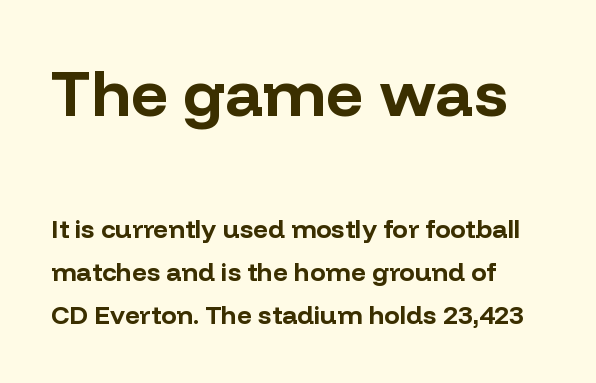
{"serif": "no", "italic": "no", "bold": "yes", "weight": "bold", "width": "normal", "stroke_contrast": "low", "x_height": "medium", "monospaced": "no", "underline": "no", "line_spacing": "normal", "line_spacing_ratio": 1.67, "letter_spacing": "normal", "letter_spacing_em": 0.0, "larger_block": "first", "size_ratio": 2.5, "glyph_px": 65}
